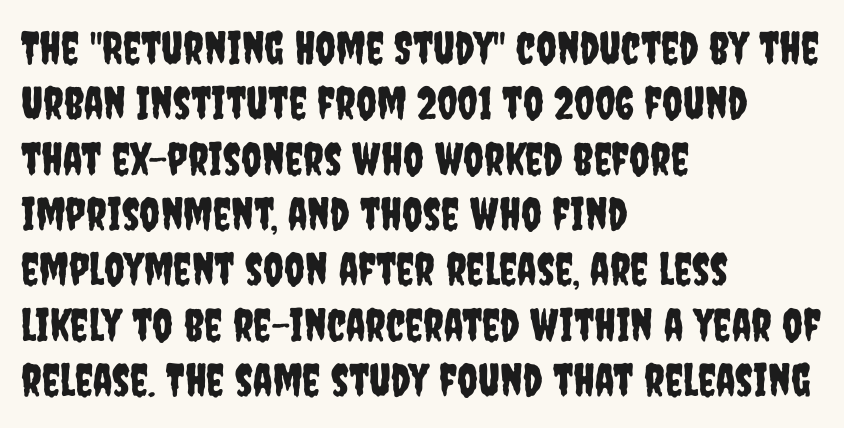
{"serif": "no", "italic": "no", "width": "condensed", "stroke_contrast": "low", "x_height": "large", "monospaced": "no", "underline": "no", "align": "left", "line_spacing_ratio": 1.23, "letter_spacing": "normal", "letter_spacing_em": 0.0, "glyph_px": 45}
